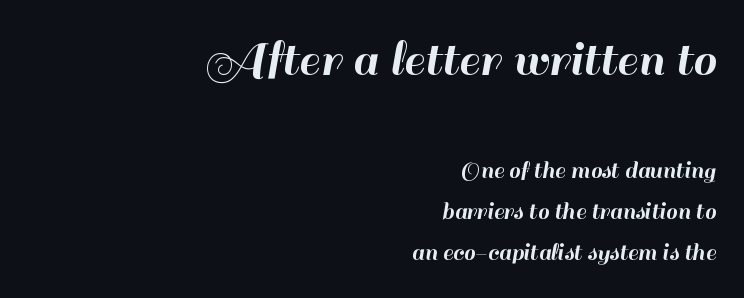
{"serif": "no", "width": "normal", "stroke_contrast": "high", "x_height": "small", "monospaced": "no", "underline": "no", "align": "right", "line_spacing": "normal", "line_spacing_ratio": 1.58, "letter_spacing": "normal", "letter_spacing_em": 0.0, "larger_block": "first", "size_ratio": 2.04, "glyph_px": 53}
